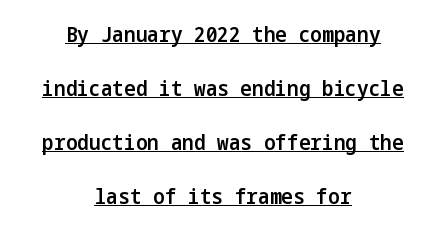
The image shows 22 px text type, upright; set centered, loose line spacing (2.45x), normal letter spacing, underlined.
